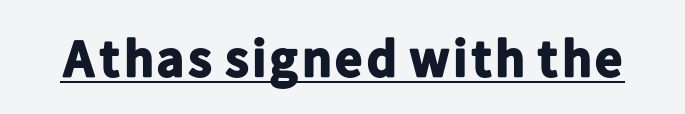
The image shows 53 px bold sans-serif type, upright; set normal letter spacing, underlined; low stroke contrast and a medium x-height.
